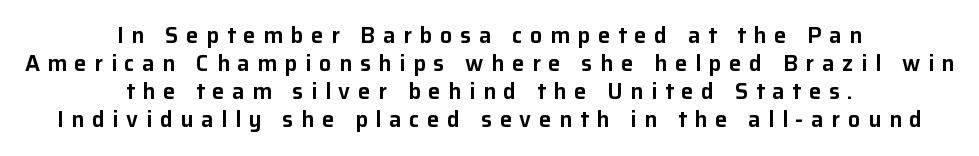
A centered setting, common on invitations and titles, is used for this passage. Beneath every word, the page is bare. Here the glyphs are tracked loosely, breaking word shapes into spaced letters. Whoever set this chose a conventional vertical rhythm. A typesetter would mark this as roman, not italic.
